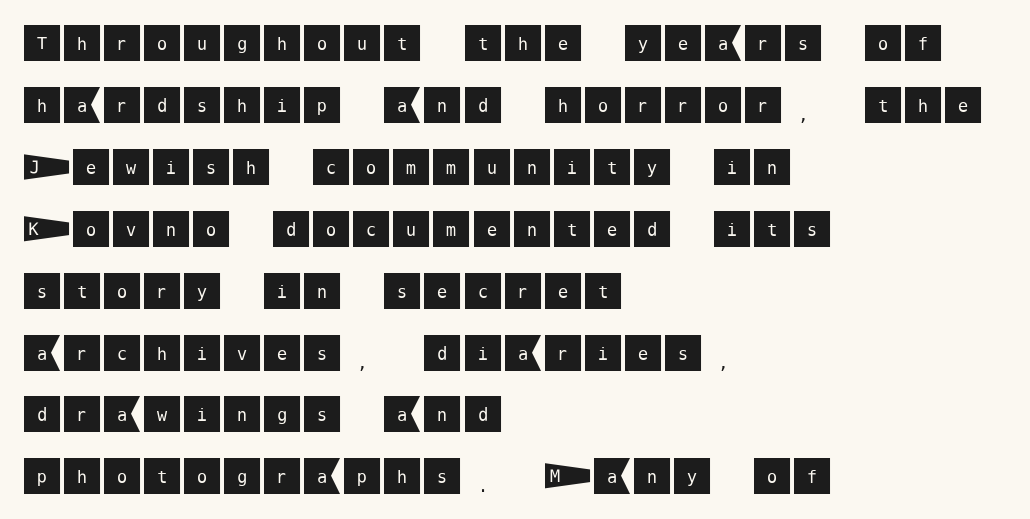
The letters stand upright; this is a roman face. Casual observation: everything's shoved over to the left. Font category for this specimen: sans-serif. You could call the tracking neutral — neither tight nor loose. Any mark beneath the type? The region is blank.
